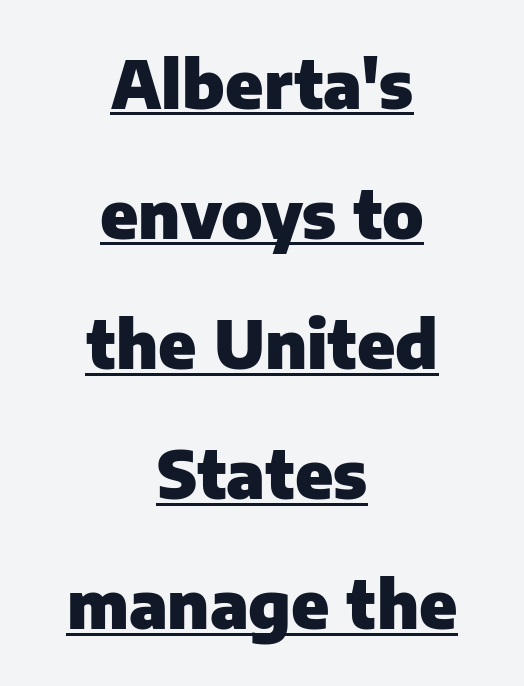
Q: Is the text bold? A: Yes.
Q: Is the text italic (slanted)? A: No, it is upright.
Q: Is the typeface a serif or a sans-serif typeface? A: Sans-serif.
Q: Is the text underlined? A: Yes.
Q: How is the paragraph aligned? A: Centered.
Q: Is the spacing between letters normal or unusually wide? A: Normal.
Q: Is the spacing between lines tight, normal or loose? A: Loose.
Q: Width (condensed, normal, or wide)? A: Normal.
Q: Stroke contrast? A: Low.
Q: x-height? A: Medium.
Q: Monospaced? A: No.
